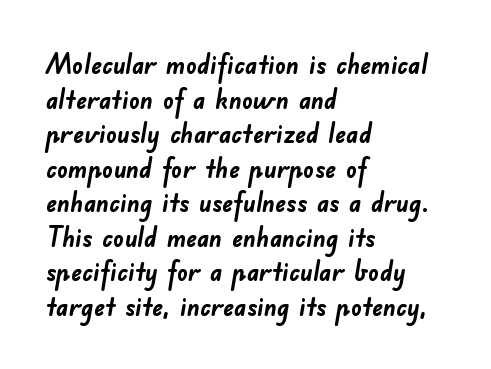
The image shows 27 px bold type; set left-aligned, normal line spacing (1.28x), normal letter spacing, not underlined.
